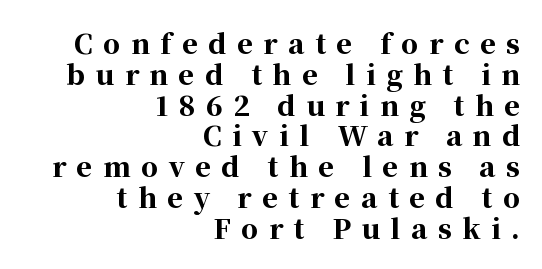
Q: Is the text bold? A: Yes.
Q: Is the text italic (slanted)? A: No, it is upright.
Q: Is the text underlined? A: No.
Q: How is the paragraph aligned? A: Right-aligned.
Q: Is the spacing between letters normal or unusually wide? A: Unusually wide.
Q: Is the spacing between lines tight, normal or loose? A: Tight.
